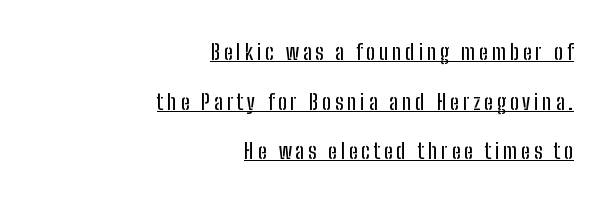
Q: Is the text italic (slanted)? A: No, it is upright.
Q: Is the text underlined? A: Yes.
Q: How is the paragraph aligned? A: Right-aligned.
Q: Is the spacing between lines tight, normal or loose? A: Loose.
